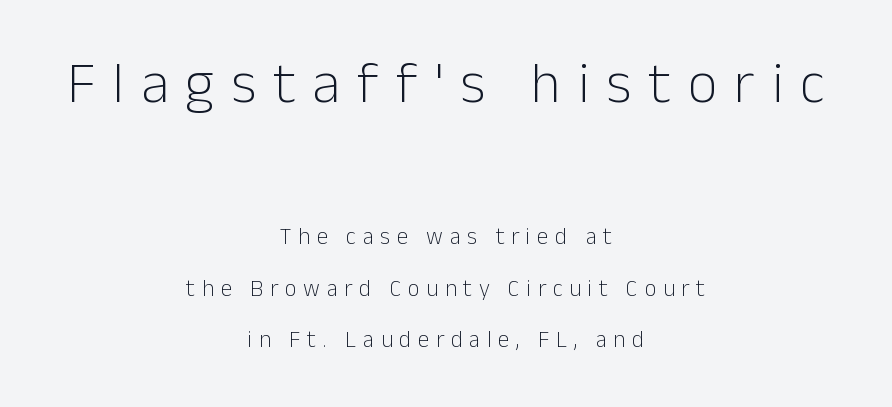
{"serif": "no", "italic": "no", "bold": "no", "weight": "light", "width": "normal", "stroke_contrast": "low", "x_height": "medium", "monospaced": "no", "underline": "no", "align": "center", "line_spacing": "loose", "line_spacing_ratio": 2.25, "letter_spacing": "wide", "letter_spacing_em": 0.29, "larger_block": "first", "size_ratio": 2.52, "glyph_px": 58}
